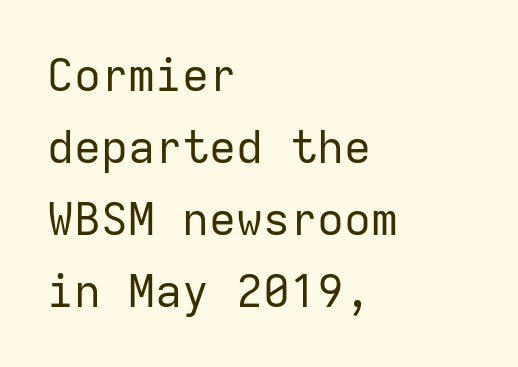
Q: Is the text bold? A: No.
Q: Is the text italic (slanted)? A: No, it is upright.
Q: Is the typeface a serif or a sans-serif typeface? A: Sans-serif.
Q: Is the text underlined? A: No.
Q: How is the paragraph aligned? A: Left-aligned.
Q: Is the spacing between letters normal or unusually wide? A: Normal.
Q: Is the spacing between lines tight, normal or loose? A: Normal.
Q: Width (condensed, normal, or wide)? A: Normal.
Q: Stroke contrast? A: Low.
Q: x-height? A: Medium.
Q: Monospaced? A: Yes.
